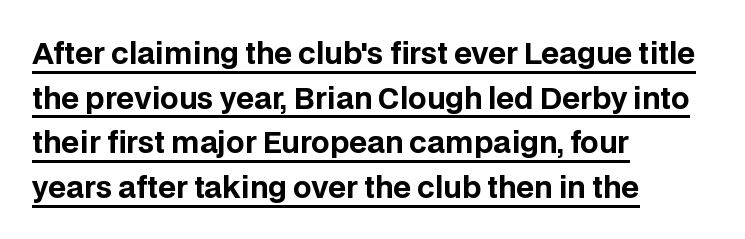
Q: Is the text bold? A: Yes.
Q: Is the text italic (slanted)? A: No, it is upright.
Q: Is the typeface a serif or a sans-serif typeface? A: Sans-serif.
Q: Is the text underlined? A: Yes.
Q: How is the paragraph aligned? A: Left-aligned.
Q: Is the spacing between letters normal or unusually wide? A: Normal.
Q: Is the spacing between lines tight, normal or loose? A: Normal.
Q: Width (condensed, normal, or wide)? A: Normal.
Q: Stroke contrast? A: Low.
Q: x-height? A: Large.
Q: Monospaced? A: No.
